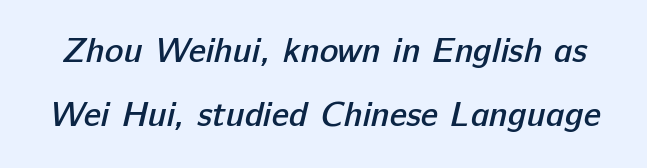
Q: Is the text bold? A: Semi-bold.
Q: Is the typeface a serif or a sans-serif typeface? A: Sans-serif.
Q: Is the text underlined? A: No.
Q: Is the spacing between letters normal or unusually wide? A: Normal.
Q: Width (condensed, normal, or wide)? A: Normal.
Q: Stroke contrast? A: Low.
Q: x-height? A: Medium.
Q: Monospaced? A: No.
